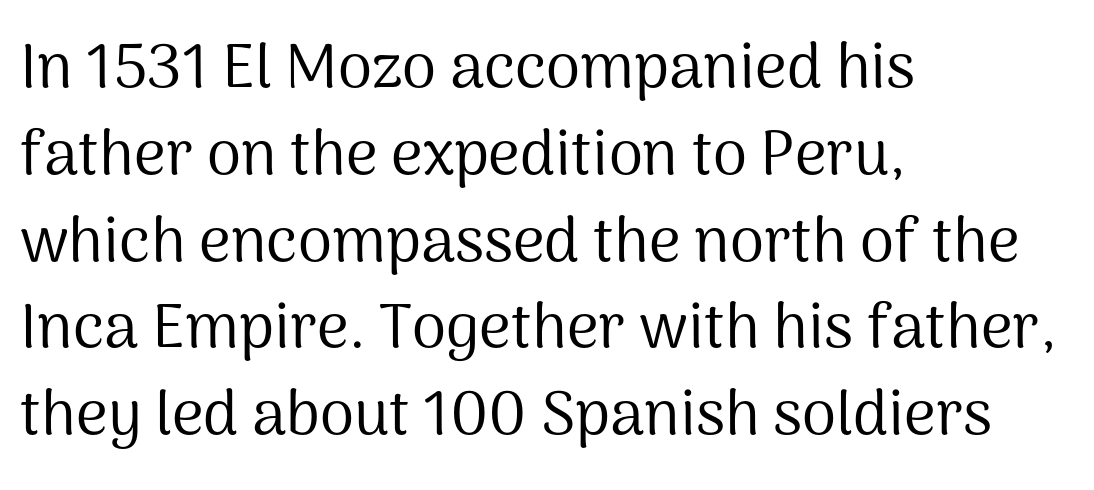
Q: Is the text bold? A: No.
Q: Is the text italic (slanted)? A: No, it is upright.
Q: Is the typeface a serif or a sans-serif typeface? A: Sans-serif.
Q: Is the text underlined? A: No.
Q: How is the paragraph aligned? A: Left-aligned.
Q: Is the spacing between letters normal or unusually wide? A: Normal.
Q: Is the spacing between lines tight, normal or loose? A: Normal.
Q: Width (condensed, normal, or wide)? A: Normal.
Q: Stroke contrast? A: Medium.
Q: x-height? A: Medium.
Q: Monospaced? A: No.
